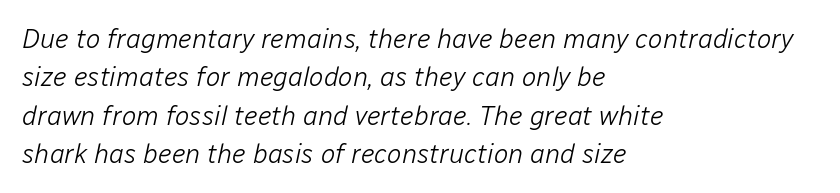
The image shows 27 px text type, italic (leaning right); set left-aligned, normal line spacing (1.42x), normal letter spacing, not underlined.
